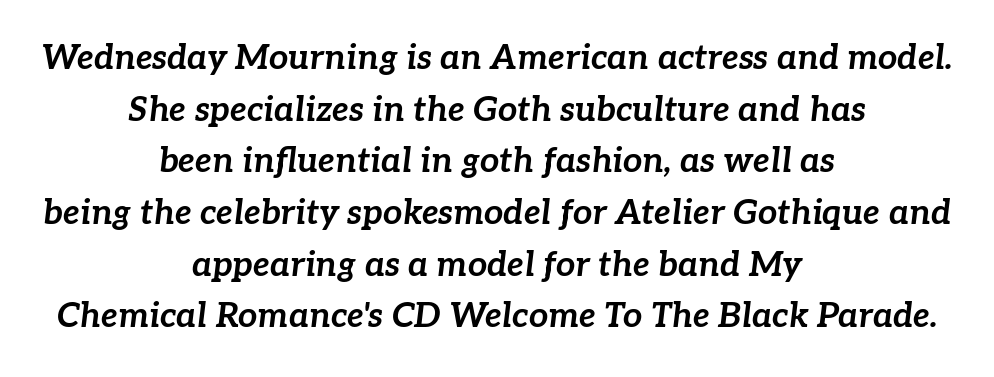
{"italic": "yes", "lean": "right", "slant_degrees": 7, "bold": "yes", "weight": "bold", "width": "normal", "stroke_contrast": "low", "x_height": "medium", "monospaced": "no", "underline": "no", "align": "center", "line_spacing": "normal", "line_spacing_ratio": 1.52, "letter_spacing": "normal", "letter_spacing_em": 0.0, "glyph_px": 34}
